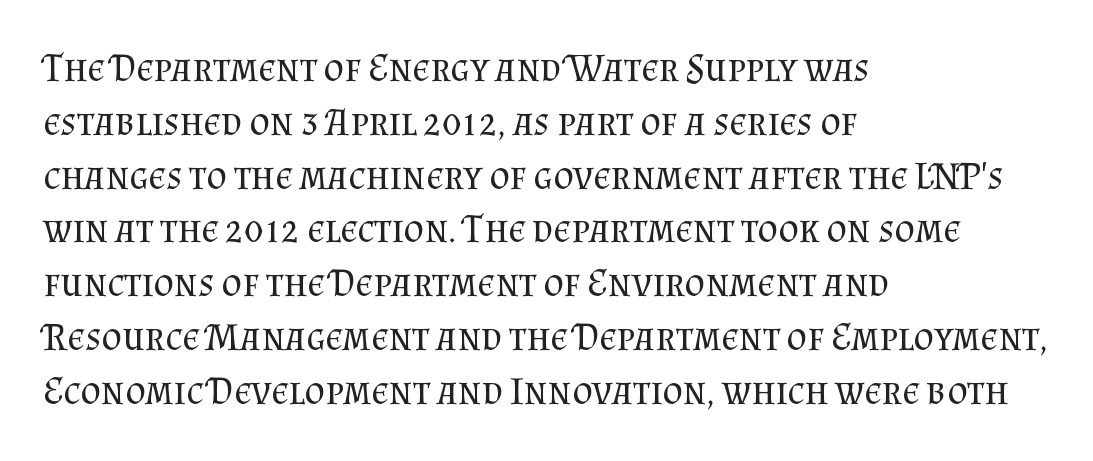
{"serif": "yes", "italic": "no", "bold": "no", "weight": "regular", "width": "normal", "stroke_contrast": "medium", "x_height": "small", "monospaced": "no", "underline": "no", "align": "left", "line_spacing": "normal", "line_spacing_ratio": 1.38, "letter_spacing": "normal", "letter_spacing_em": 0.0, "glyph_px": 39}
